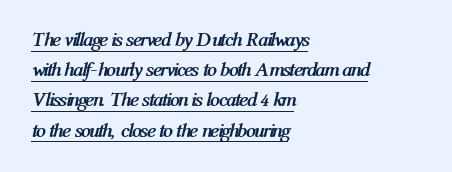
Its strokes are broad and dark, the hallmark of bold type. The sample's only ornament is a line tracing under the words. Compared with a centered layout, this one pins lines to the left instead. The letters sit at their default tracking, neither squeezed nor spread. One glance says typical: line gaps are just what's usual. The text carries the slant typical of an italic or oblique font.
